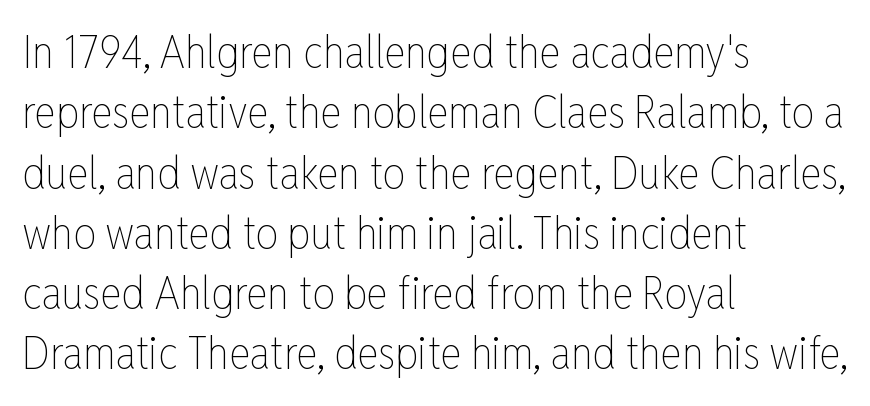
{"italic": "no", "bold": "no", "weight": "thin", "width": "condensed", "stroke_contrast": "low", "x_height": "medium", "monospaced": "no", "underline": "no", "align": "left", "line_spacing": "normal", "line_spacing_ratio": 1.34, "letter_spacing": "normal", "letter_spacing_em": 0.0, "glyph_px": 45}
